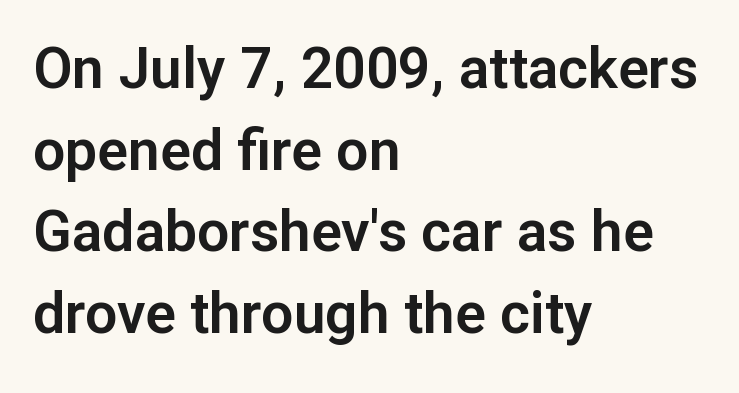
Q: Is the text italic (slanted)? A: No, it is upright.
Q: Is the typeface a serif or a sans-serif typeface? A: Sans-serif.
Q: Is the text underlined? A: No.
Q: How is the paragraph aligned? A: Left-aligned.
Q: Is the spacing between letters normal or unusually wide? A: Normal.
Q: Is the spacing between lines tight, normal or loose? A: Normal.
Q: Width (condensed, normal, or wide)? A: Normal.
Q: Stroke contrast? A: Low.
Q: x-height? A: Medium.
Q: Monospaced? A: No.
